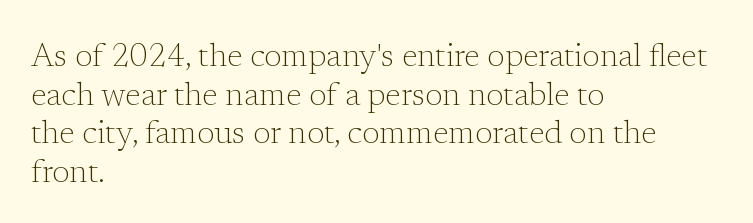
The face used here is proportionally spaced, like ordinary book or web type. One-word summary of the alignment: left. Does the lettering tilt? It doesn't — this is upright. The passage shown is not underscored anywhere. Each letter's strokes conclude with small projecting serifs. Short note: letters normally spaced.
